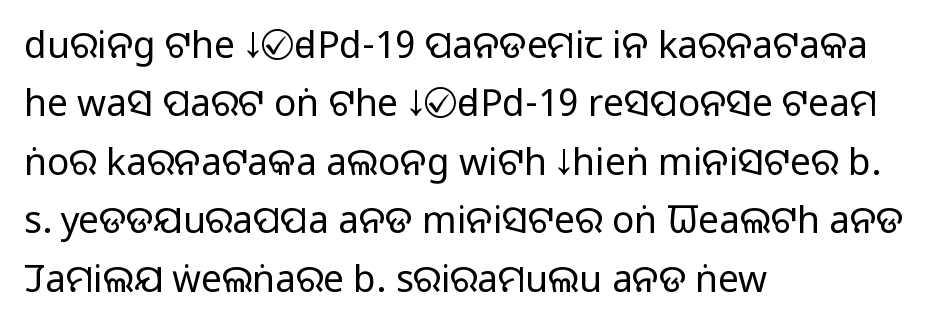
The image shows 37 px regular-weight sans-serif type, upright; set left-aligned, normal line spacing (1.58x), normal letter spacing, not underlined; low stroke contrast and a large x-height.
